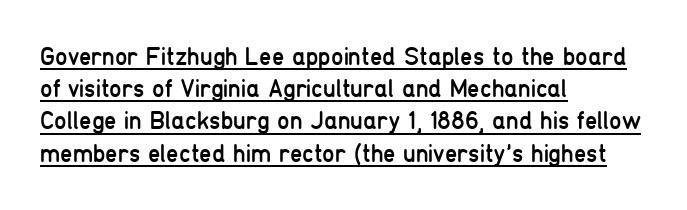
{"italic": "no", "bold": "no", "underline": "yes", "align": "left", "line_spacing": "normal", "line_spacing_ratio": 1.29, "letter_spacing": "normal", "letter_spacing_em": 0.0, "glyph_px": 25}
